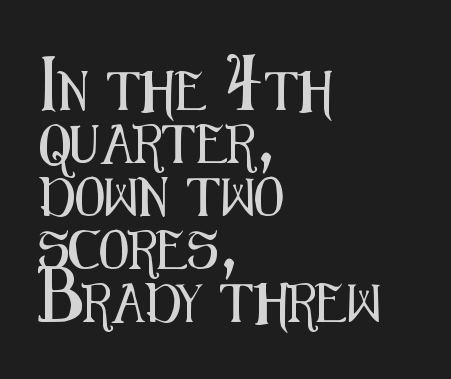
Q: Is the text italic (slanted)? A: No, it is upright.
Q: Is the text underlined? A: No.
Q: How is the paragraph aligned? A: Left-aligned.
Q: Is the spacing between letters normal or unusually wide? A: Normal.
Q: Is the spacing between lines tight, normal or loose? A: Normal.
Q: Width (condensed, normal, or wide)? A: Condensed.
Q: Stroke contrast? A: Medium.
Q: x-height? A: Medium.
Q: Monospaced? A: No.
